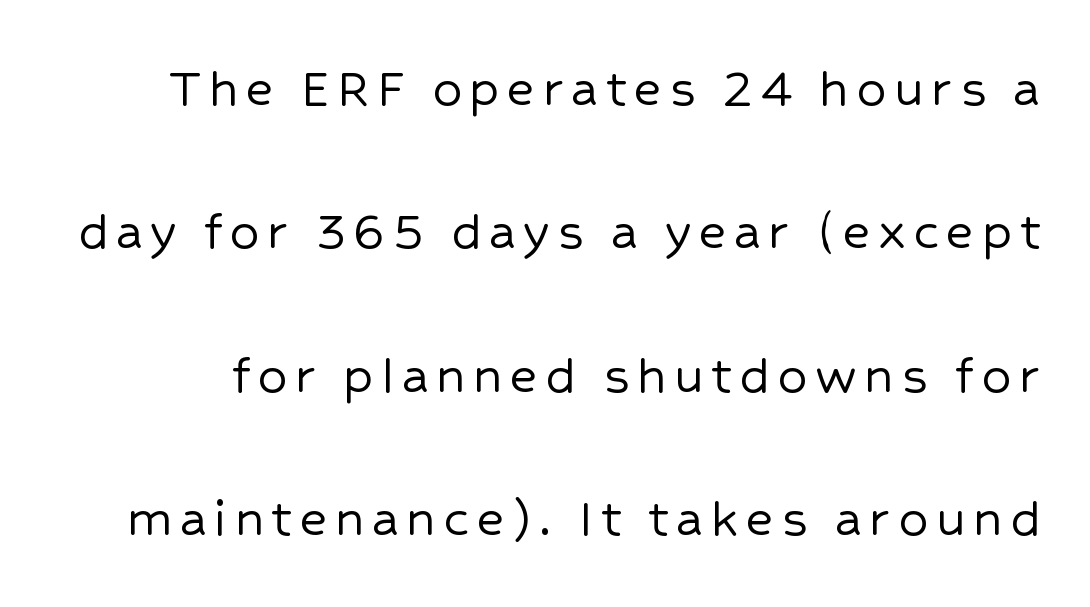
The image shows 59 px sans-serif type, upright; set loose line spacing (2.43x), not underlined; low stroke contrast and a medium x-height.
